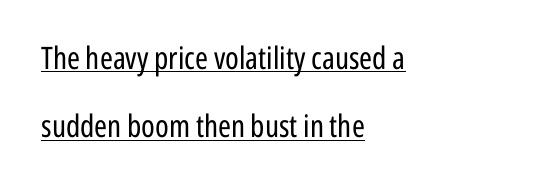
{"serif": "no", "italic": "no", "bold": "no", "weight": "regular", "width": "condensed", "stroke_contrast": "low", "x_height": "medium", "monospaced": "no", "underline": "yes", "align": "left", "line_spacing": "loose", "line_spacing_ratio": 2.2, "letter_spacing": "normal", "letter_spacing_em": 0.0, "glyph_px": 31}
